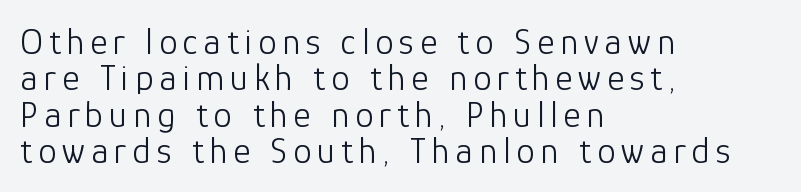
{"serif": "no", "italic": "no", "bold": "no", "weight": "light", "width": "normal", "stroke_contrast": "low", "x_height": "medium", "monospaced": "no", "underline": "no", "align": "left", "line_spacing": "tight", "line_spacing_ratio": 0.98, "glyph_px": 37}
